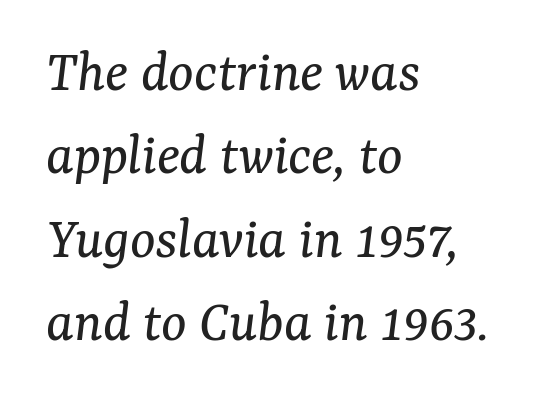
Compared with typical body copy, the letter spacing here is the same. A typesetter would call this leading conventional body-copy spacing. Weight class: somewhere from thin through regular. The glyphs in this specimen are seriffed.
